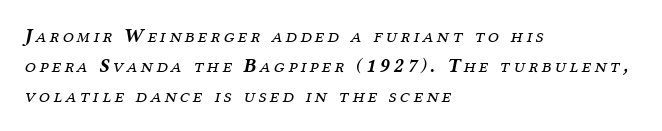
The image shows 20 px text type, italic (leaning right); set left-aligned, normal line spacing (1.5x), not underlined.
